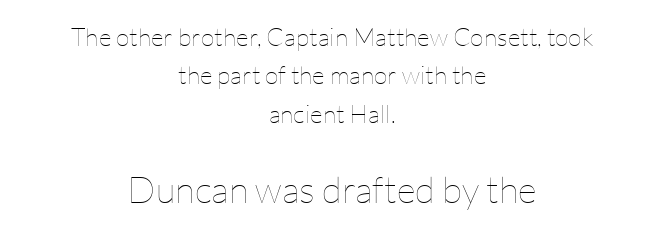
The image shows 37 px thin type, upright; set centered, normal line spacing (1.54x), normal letter spacing, not underlined; the second (bottom) block is 1.48x larger; low stroke contrast and a medium x-height.
